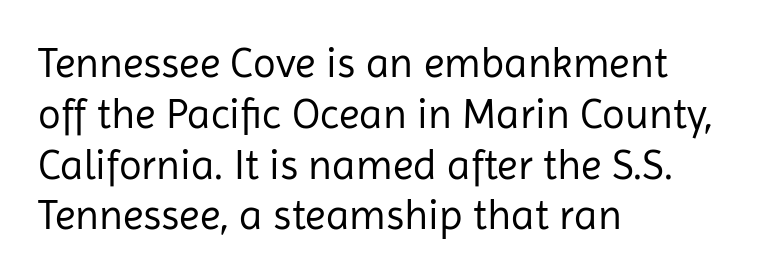
Letters rest on an invisible, unmarked baseline. On a weight scale, this lands at 450 or below. Here the designer chose a conventional face with non-uniform glyph widths. A classic flush-left, rag-right setting is used for this passage. Type style note: lacks serifs.
